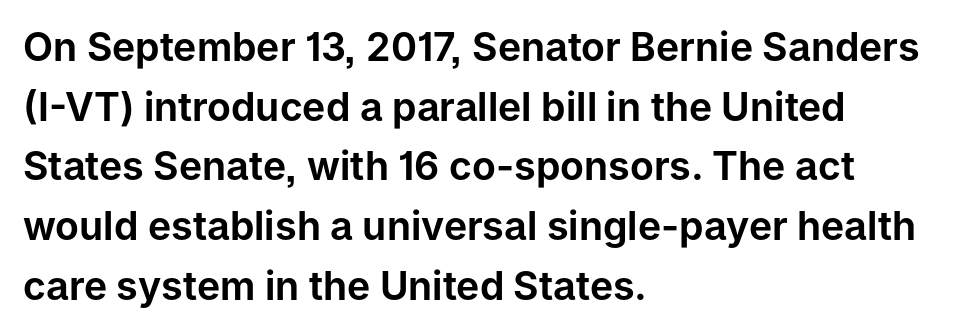
Proportional: the letters do not fall into vertical columns. Do the letters lean? They stand straight. Typeset ragged right — the left edge is the straight one. This is sans-serif lettering, the kind often seen on screens and signage. Each row of text sits above clean, open space. Observe the ordinary spacing: letters are neighbours, not strangers.
